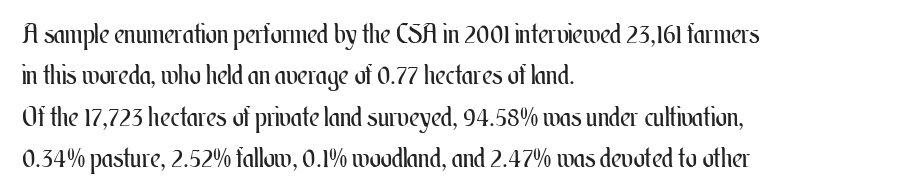
In terms of leading, this rendering sits right in the middle. The lettering stays uniformly vertical, giving the passage a roman look. Decoration check: the copy has no underline. The passage shown is not bold in any degree. How are the letters spaced? Ordinarily, with no added tracking.
